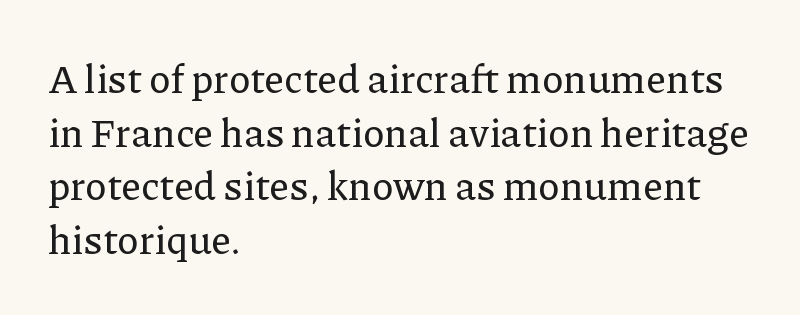
{"serif": "yes", "italic": "no", "width": "normal", "stroke_contrast": "low", "x_height": "medium", "monospaced": "no", "underline": "no", "align": "left", "line_spacing": "normal", "line_spacing_ratio": 1.34, "letter_spacing": "normal", "letter_spacing_em": 0.0, "glyph_px": 40}
